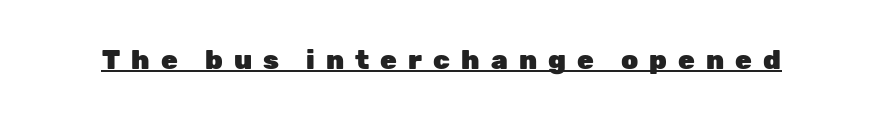
You can tell it's not italic because the verticals are truly vertical. Compared with typical body copy, the letter spacing here is much looser. Decoration check: the copy is underlined. Plenty of ink on the page — the face is bold.
